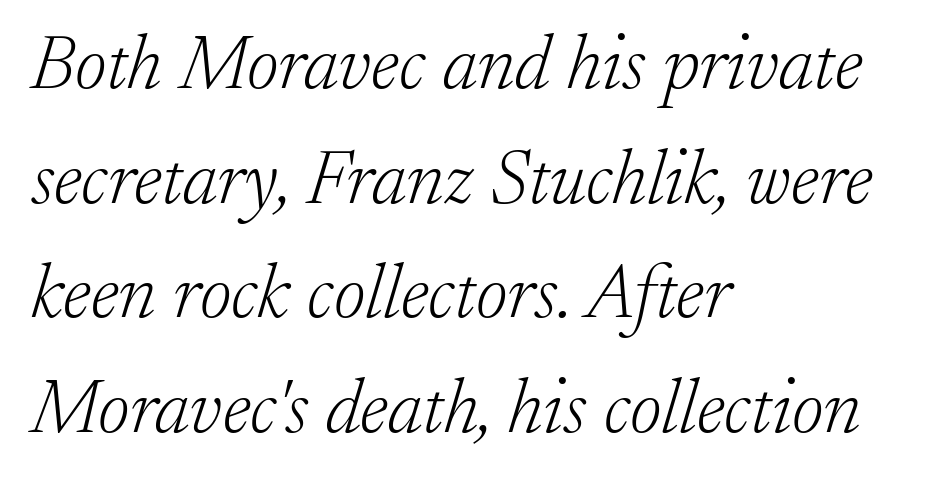
The rendering shows small feet on the letterforms — a serif design. Does the lettering tilt? It does — this is italic. Proportional: the letters do not fall into vertical columns. Anything drawn beneath the words? Only blank space.
